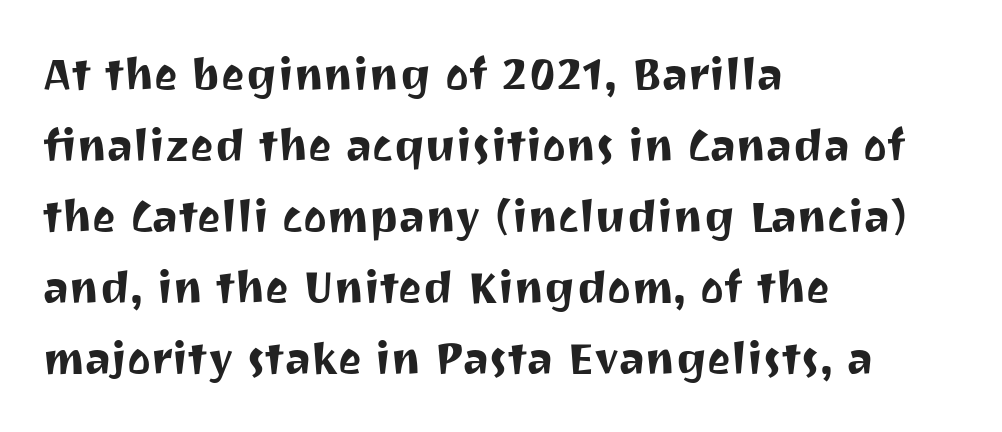
The image shows 45 px sans-serif type, upright; set left-aligned, normal line spacing (1.58x), normal letter spacing, not underlined; medium stroke contrast and a medium x-height.
